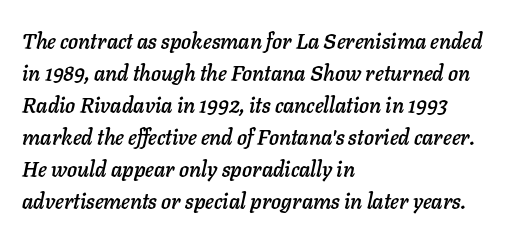
Q: Is the text italic (slanted)? A: Yes, it leans right by about 11 degrees.
Q: Is the text underlined? A: No.
Q: How is the paragraph aligned? A: Left-aligned.
Q: Is the spacing between letters normal or unusually wide? A: Normal.
Q: Is the spacing between lines tight, normal or loose? A: Normal.
